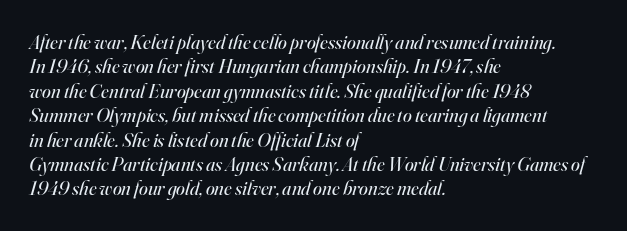
{"italic": "yes", "lean": "right", "slant_degrees": 16, "bold": "no", "underline": "no", "align": "left", "line_spacing_ratio": 1.22, "letter_spacing": "normal", "letter_spacing_em": 0.0, "glyph_px": 20}
